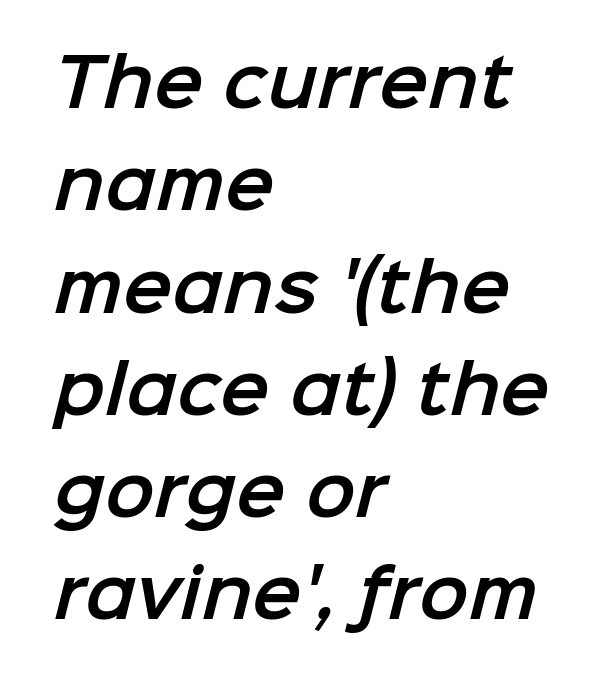
The image shows 66 px sans-serif type; set left-aligned, normal line spacing (1.55x), normal letter spacing, not underlined; low stroke contrast and a medium x-height.
